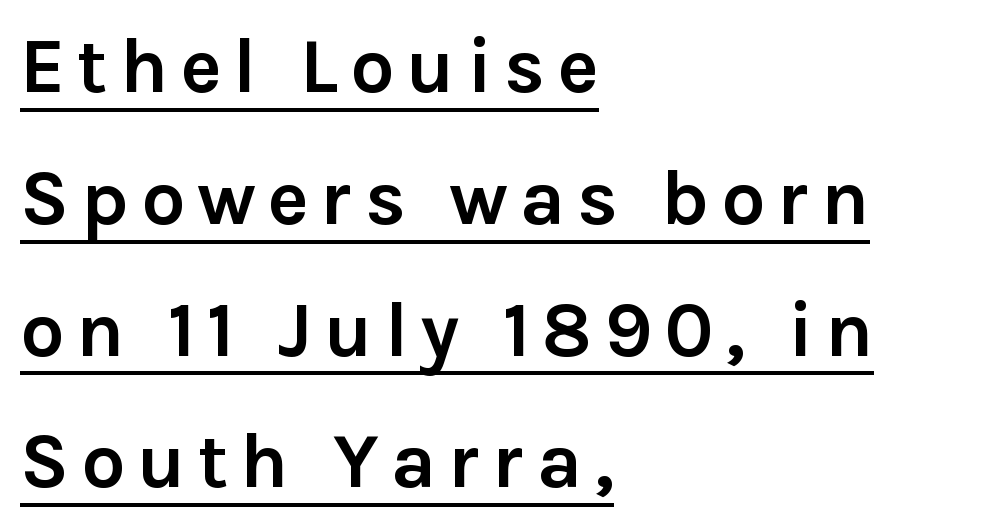
Q: Is the text bold? A: Yes.
Q: Is the text italic (slanted)? A: No, it is upright.
Q: Is the typeface a serif or a sans-serif typeface? A: Sans-serif.
Q: Is the text underlined? A: Yes.
Q: How is the paragraph aligned? A: Left-aligned.
Q: Is the spacing between lines tight, normal or loose? A: Normal.
Q: Width (condensed, normal, or wide)? A: Normal.
Q: Stroke contrast? A: Low.
Q: x-height? A: Medium.
Q: Monospaced? A: No.
